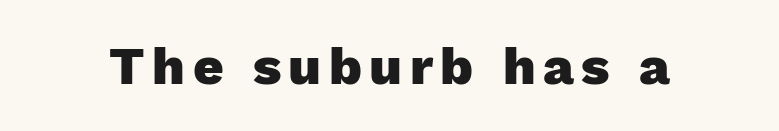
The image shows 53 px heavy sans-serif type, upright; set not underlined; low stroke contrast and a medium x-height.
